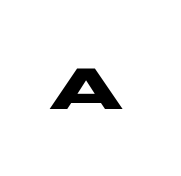
{"serif": "no", "italic": "no", "bold": "yes", "weight": "heavy", "width": "wide", "stroke_contrast": "medium", "x_height": "medium", "monospaced": "no", "underline": "no", "letter_spacing": "wide", "letter_spacing_em": 0.23, "glyph_px": 64}
